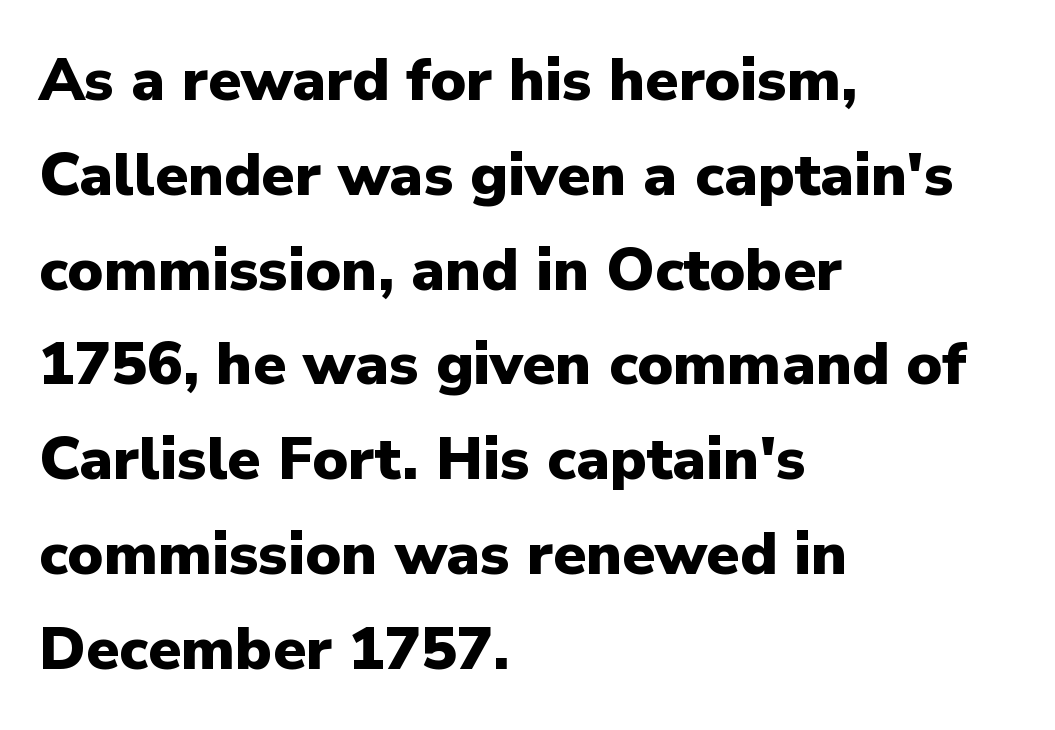
Q: Is the text bold? A: Yes.
Q: Is the text italic (slanted)? A: No, it is upright.
Q: Is the typeface a serif or a sans-serif typeface? A: Sans-serif.
Q: Is the text underlined? A: No.
Q: How is the paragraph aligned? A: Left-aligned.
Q: Is the spacing between letters normal or unusually wide? A: Normal.
Q: Is the spacing between lines tight, normal or loose? A: Normal.
Q: Width (condensed, normal, or wide)? A: Normal.
Q: Stroke contrast? A: Low.
Q: x-height? A: Medium.
Q: Monospaced? A: No.
